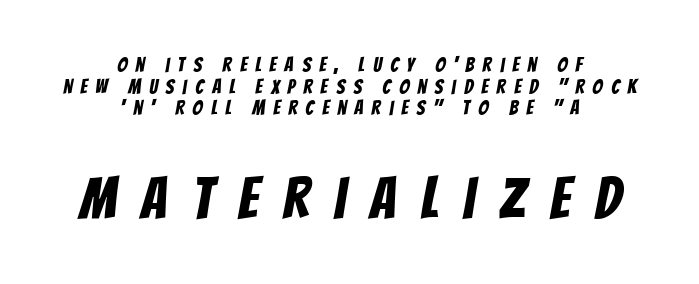
A sans-serif font was chosen for this passage. The letters advance in unequal steps, a hallmark of proportional type. The space between consecutive lines is stingy. Anything drawn beneath the words? Only blank space.
